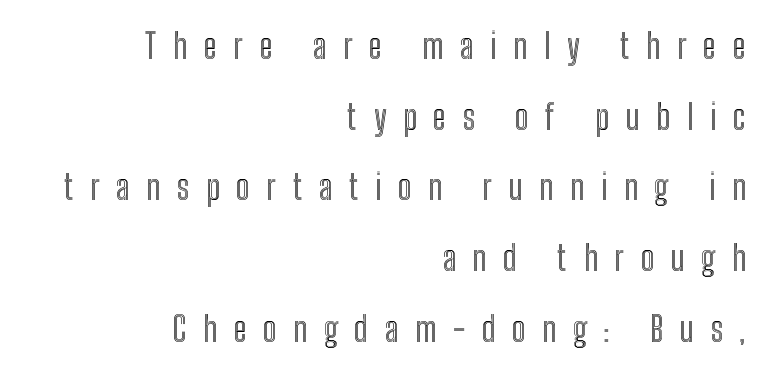
The image shows 35 px condensed type, upright; set right-aligned, loose line spacing (2.02x), unusually wide letter spacing (+0.47 em), not underlined; a medium x-height.
